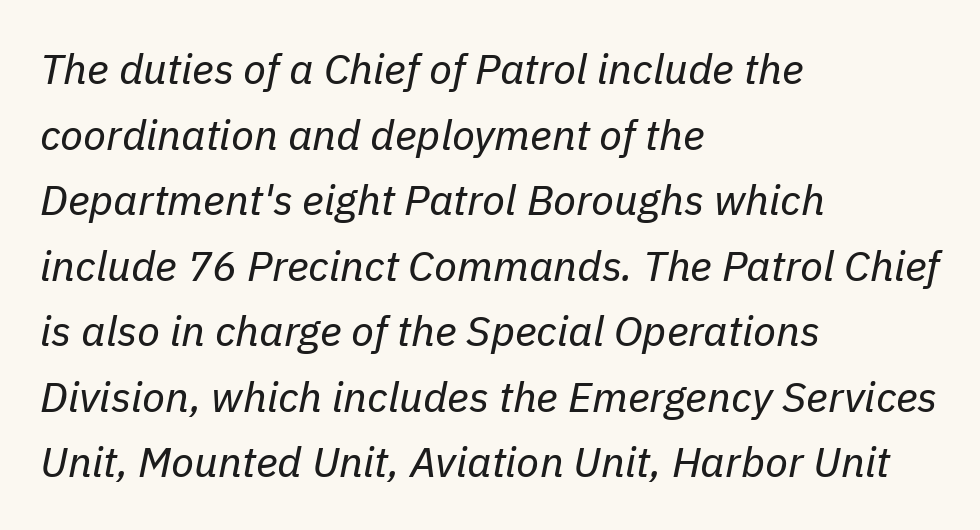
A bare baseline throughout the passage. Look at the tracking — it's just the regular setting, nothing added. Students, observe: this is what conventionally led text looks like. The letters advance in unequal steps, a hallmark of proportional type. Ink coverage per letter is moderate at most.
